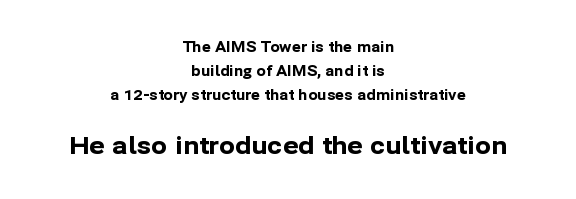
{"italic": "no", "bold": "yes", "underline": "no", "align": "center", "line_spacing_ratio": 1.72, "letter_spacing": "normal", "letter_spacing_em": 0.0, "larger_block": "second", "size_ratio": 1.71, "glyph_px": 24}
